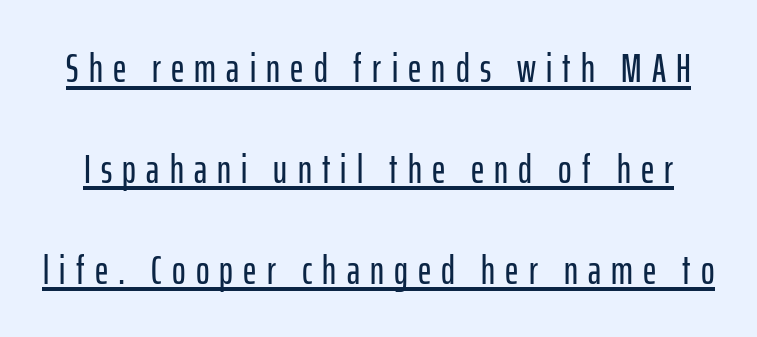
{"serif": "no", "italic": "no", "width": "condensed", "stroke_contrast": "low", "x_height": "medium", "monospaced": "no", "underline": "yes", "line_spacing": "loose", "line_spacing_ratio": 2.46, "letter_spacing": "wide", "letter_spacing_em": 0.25, "glyph_px": 41}
